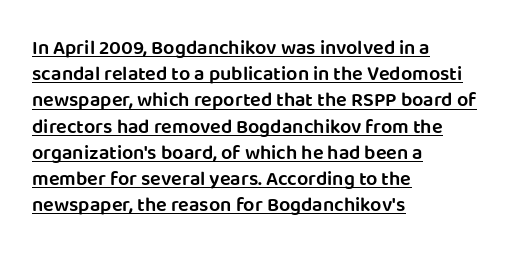
Q: Is the text bold? A: Semi-bold.
Q: Is the text italic (slanted)? A: No, it is upright.
Q: Is the text underlined? A: Yes.
Q: How is the paragraph aligned? A: Left-aligned.
Q: Is the spacing between letters normal or unusually wide? A: Normal.
Q: Is the spacing between lines tight, normal or loose? A: Normal.
